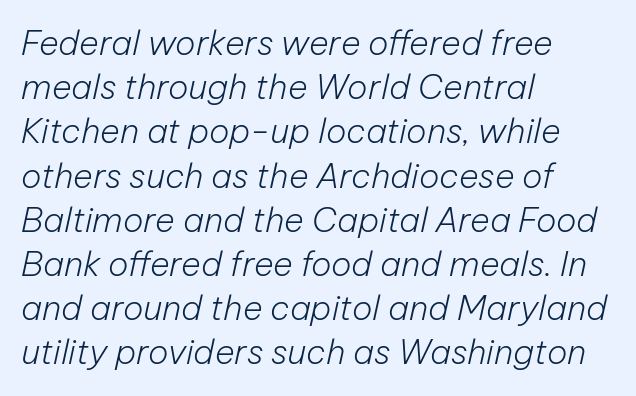
The strokes are not fattened; the text isn't bold. Character widths vary here, with narrow letters taking less room than wide ones. Does extra space separate the letters? No, they use regular spacing. The font's italic variant was chosen for this text.
